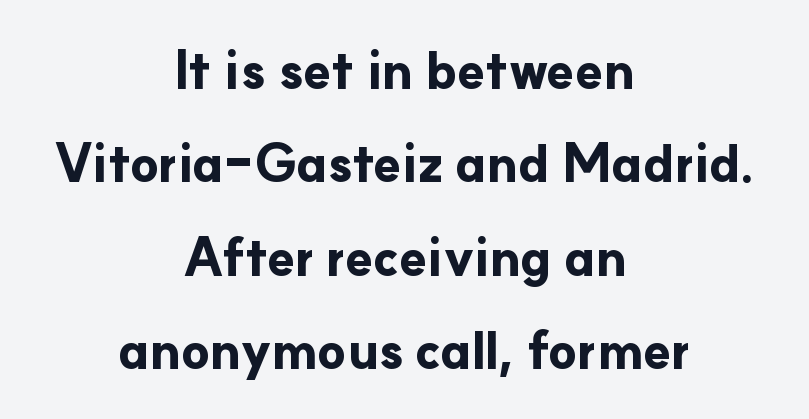
{"serif": "no", "italic": "no", "bold": "yes", "weight": "bold", "width": "normal", "stroke_contrast": "low", "x_height": "small", "monospaced": "no", "underline": "no", "align": "center", "line_spacing_ratio": 1.83, "letter_spacing": "normal", "letter_spacing_em": 0.0, "glyph_px": 51}
